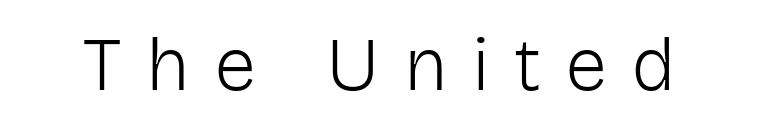
Italic? Not at all — the glyphs are vertical. The letters advance in unequal steps, a hallmark of proportional type. The passage shown is not underscored anywhere. Look at the bottom of the vertical strokes: they stop flat, with no serifs.
